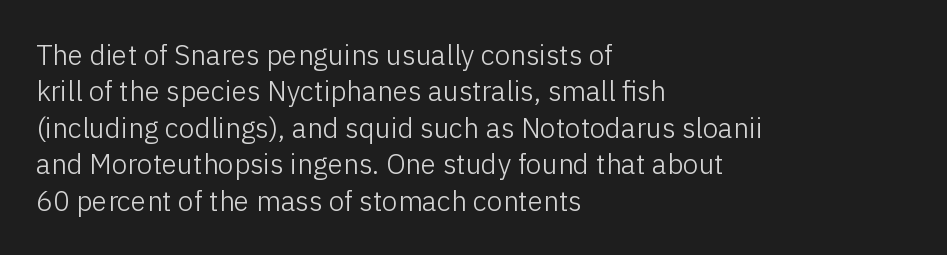
The image shows 28 px light sans-serif type, upright; set left-aligned, normal line spacing (1.3x), normal letter spacing, not underlined; low stroke contrast and a medium x-height.
